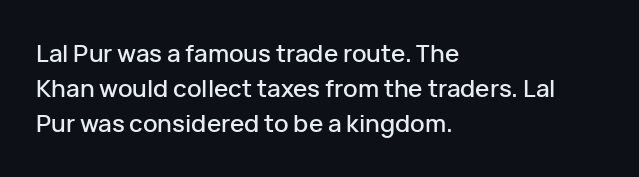
{"italic": "no", "underline": "no", "align": "left", "line_spacing": "normal", "line_spacing_ratio": 1.46, "letter_spacing": "normal", "letter_spacing_em": 0.0, "glyph_px": 24}
